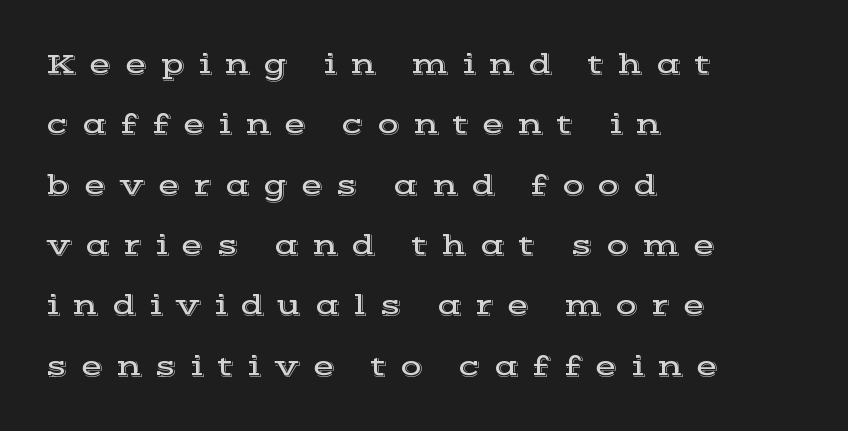
Q: Is the text italic (slanted)? A: No, it is upright.
Q: Is the typeface a serif or a sans-serif typeface? A: Serif.
Q: Is the text underlined? A: No.
Q: How is the paragraph aligned? A: Left-aligned.
Q: Is the spacing between letters normal or unusually wide? A: Unusually wide.
Q: Is the spacing between lines tight, normal or loose? A: Loose.
Q: Width (condensed, normal, or wide)? A: Wide.
Q: x-height? A: Medium.
Q: Monospaced? A: No.
